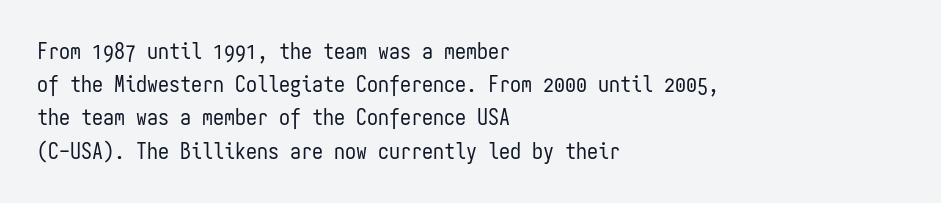
Tall strokes in this sample are plumb rather than angled. Weight: regular or lighter. Tracking value appears to be zero — textbook default spacing. The passage shown stacks its lines at a standard gap. The lines in this sample share a left origin and differ only in where they stop. Anything drawn beneath the words? Only blank space.
